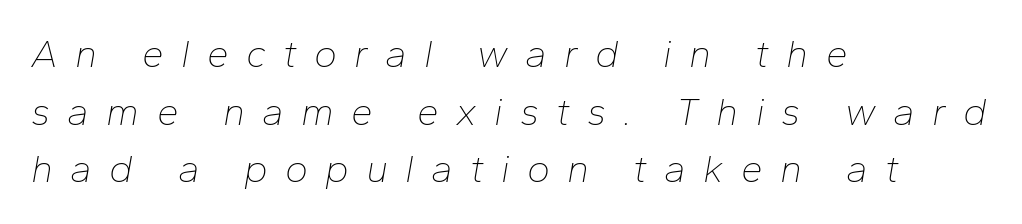
Check under the words: just untouched page. The text carries the slant typical of an italic or oblique font. Between one letter and the next there's a generous, obvious gap. Reading down the block, your eye returns to a fixed left position each line. This sample has the flowing, uneven cadence of proportional lettering. The face looks like a standard text weight, possibly lighter.
